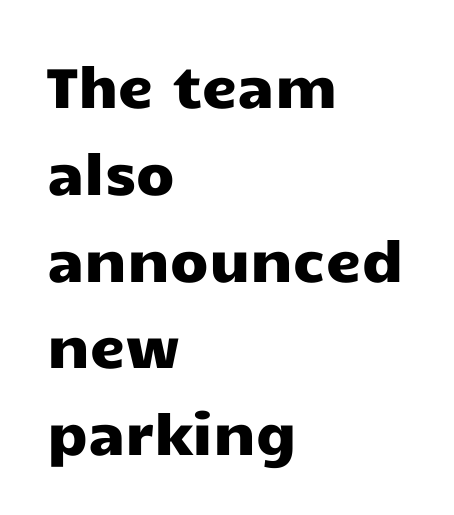
{"serif": "no", "italic": "no", "width": "wide", "stroke_contrast": "low", "x_height": "medium", "monospaced": "no", "underline": "no", "align": "left", "line_spacing": "normal", "line_spacing_ratio": 1.55, "letter_spacing": "normal", "letter_spacing_em": 0.0, "glyph_px": 56}
